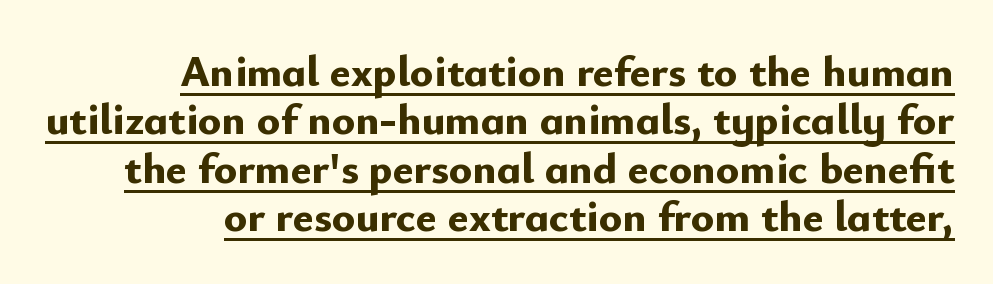
Q: Is the text bold? A: Yes.
Q: Is the text italic (slanted)? A: No, it is upright.
Q: Is the typeface a serif or a sans-serif typeface? A: Sans-serif.
Q: Is the text underlined? A: Yes.
Q: How is the paragraph aligned? A: Right-aligned.
Q: Is the spacing between letters normal or unusually wide? A: Normal.
Q: Is the spacing between lines tight, normal or loose? A: Tight.
Q: Width (condensed, normal, or wide)? A: Normal.
Q: Stroke contrast? A: Low.
Q: x-height? A: Small.
Q: Monospaced? A: No.
